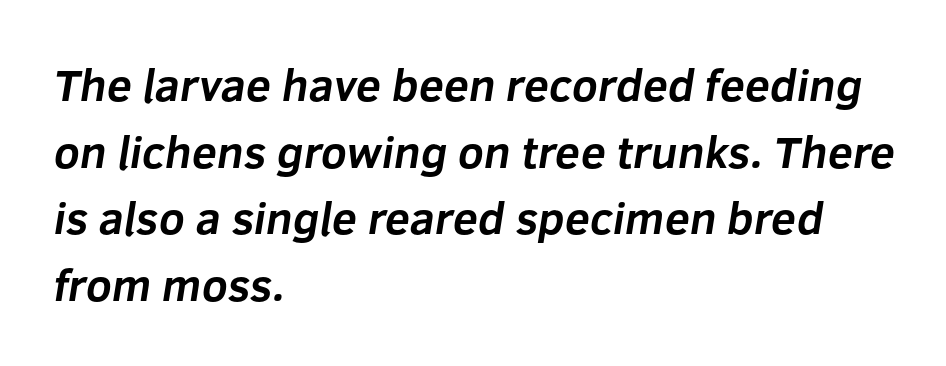
Q: Is the text bold? A: Yes.
Q: Is the typeface a serif or a sans-serif typeface? A: Sans-serif.
Q: Is the text underlined? A: No.
Q: How is the paragraph aligned? A: Left-aligned.
Q: Is the spacing between letters normal or unusually wide? A: Normal.
Q: Is the spacing between lines tight, normal or loose? A: Normal.
Q: Width (condensed, normal, or wide)? A: Normal.
Q: Stroke contrast? A: Low.
Q: x-height? A: Medium.
Q: Monospaced? A: No.
